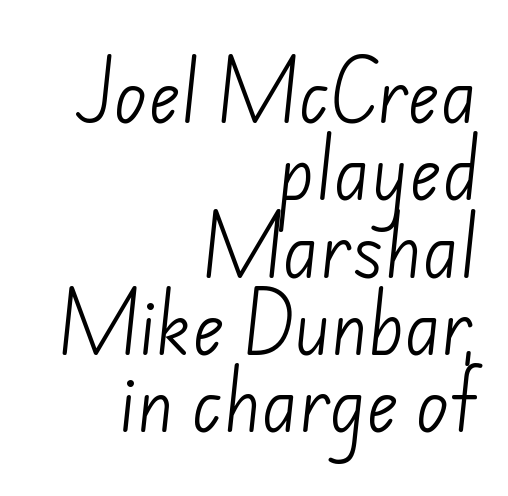
Nope, no serifs anywhere on these letters. These lines are rendered in a variable-pitch font. These lines are set flush right with a ragged left edge. Tracking here is standard; glyphs follow each other at the usual distance. Horizontal bands of white between lines are thin slivers.
